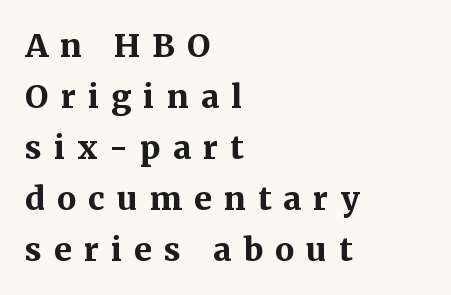
The image shows 32 px bold serif type, upright; set left-aligned, normal line spacing (1.59x), unusually wide letter spacing (+0.38 em), not underlined; medium stroke contrast and a medium x-height.
